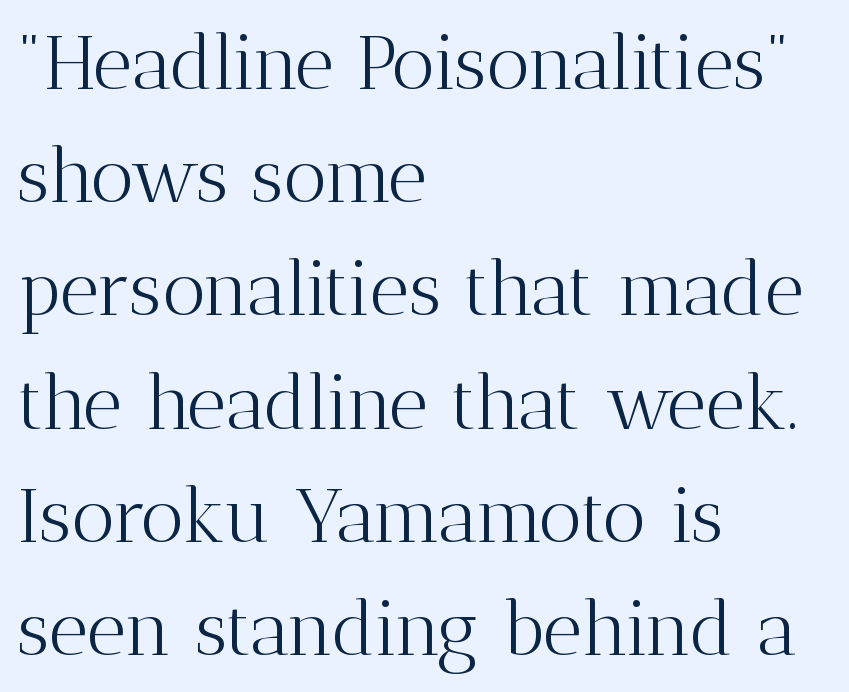
The image shows 76 px light serif type, upright; set left-aligned, normal line spacing (1.49x), normal letter spacing, not underlined; medium stroke contrast and a medium x-height.
